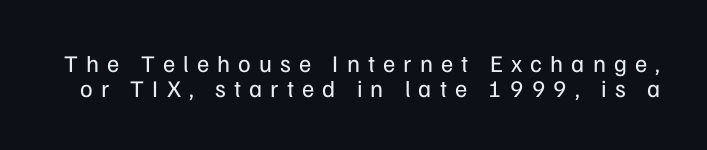
Q: Is the text bold? A: No.
Q: Is the text italic (slanted)? A: No, it is upright.
Q: Is the text underlined? A: No.
Q: Is the spacing between letters normal or unusually wide? A: Unusually wide.
Q: Is the spacing between lines tight, normal or loose? A: Tight.
